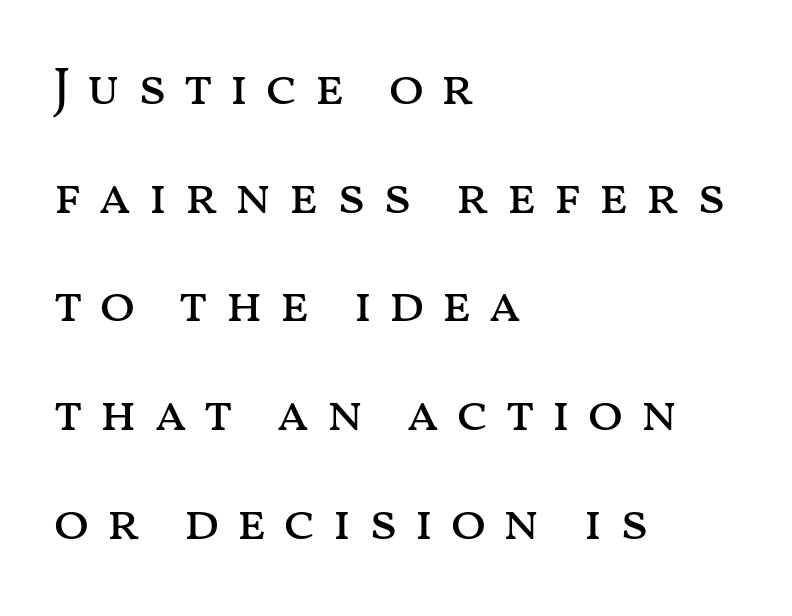
Q: Is the text bold? A: No.
Q: Is the text italic (slanted)? A: No, it is upright.
Q: Is the text underlined? A: No.
Q: How is the paragraph aligned? A: Left-aligned.
Q: Is the spacing between letters normal or unusually wide? A: Unusually wide.
Q: Is the spacing between lines tight, normal or loose? A: Loose.
Q: Width (condensed, normal, or wide)? A: Wide.
Q: Stroke contrast? A: Medium.
Q: x-height? A: Medium.
Q: Monospaced? A: No.
